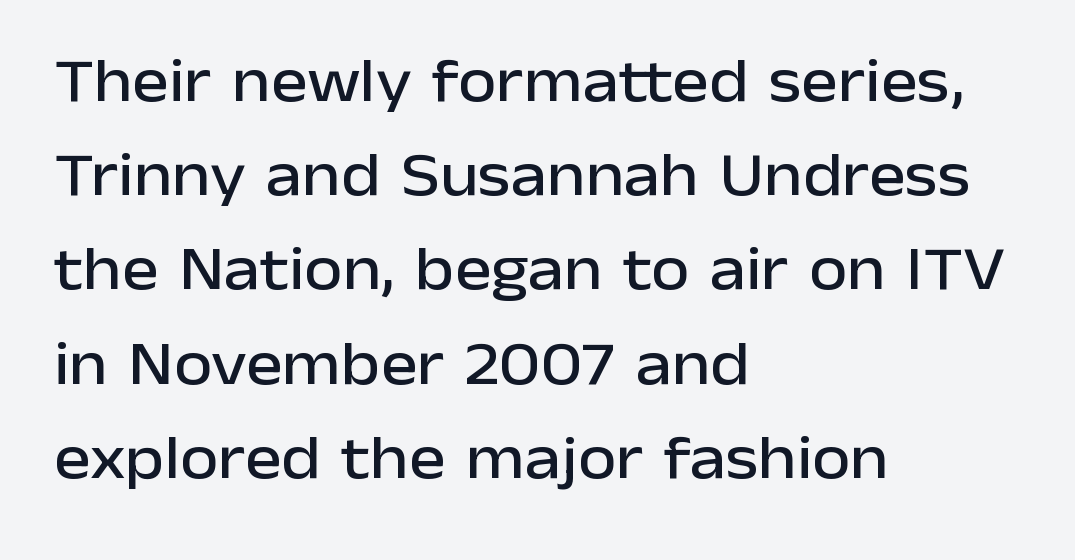
Varying glyph widths throughout — classic text-font behaviour. Do the letters lean? They stand straight. The designer went with a sans here, leaving each stem footless. Typeset ragged right — the left edge is the straight one.
